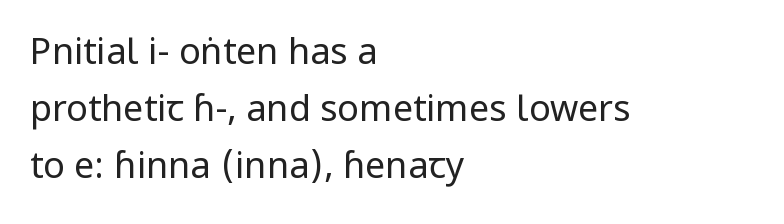
Q: Is the text bold? A: No.
Q: Is the text italic (slanted)? A: No, it is upright.
Q: Is the typeface a serif or a sans-serif typeface? A: Sans-serif.
Q: Is the text underlined? A: No.
Q: How is the paragraph aligned? A: Left-aligned.
Q: Is the spacing between letters normal or unusually wide? A: Normal.
Q: Is the spacing between lines tight, normal or loose? A: Normal.
Q: Width (condensed, normal, or wide)? A: Condensed.
Q: Stroke contrast? A: Low.
Q: x-height? A: Large.
Q: Monospaced? A: No.
